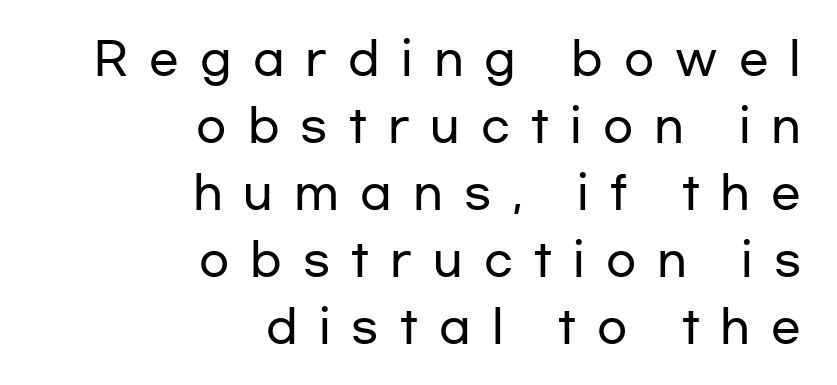
If you measured baseline to baseline, you'd find a middling distance. This sample is right-justified, so line beginnings fall wherever the words allow. Descender tails drop into unmarked territory. The line texture is sparse and dotted thanks to wide tracking. The face used here is proportionally spaced, like ordinary book or web type.
